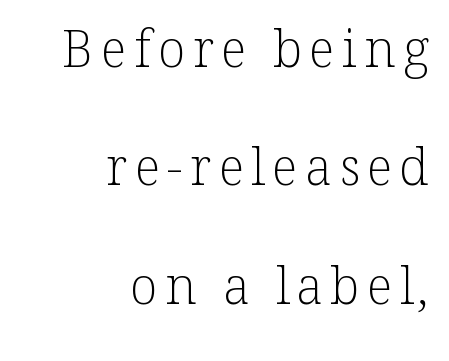
{"serif": "yes", "italic": "no", "bold": "no", "weight": "light", "width": "normal", "stroke_contrast": "low", "x_height": "medium", "monospaced": "no", "underline": "no", "align": "right", "line_spacing": "loose", "line_spacing_ratio": 2.32, "glyph_px": 51}
